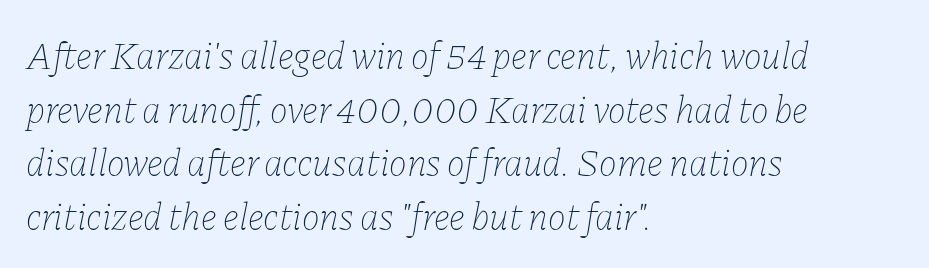
The strip under each line holds only bare page. Notice how the passage keeps a crisp vertical edge on the left only. Vertically, the passage feels balanced, rows spaced as you'd expect. In terms of posture, this sample is oblique.
